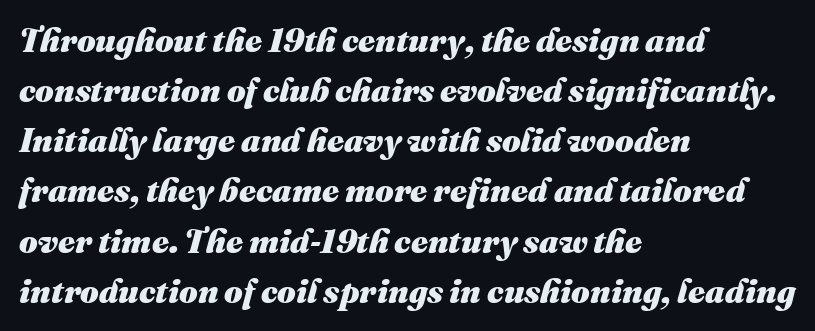
The image shows 33 px heavy type, italic (leaning right); set left-aligned, normal line spacing (1.52x), normal letter spacing, not underlined; medium stroke contrast and a medium x-height.
